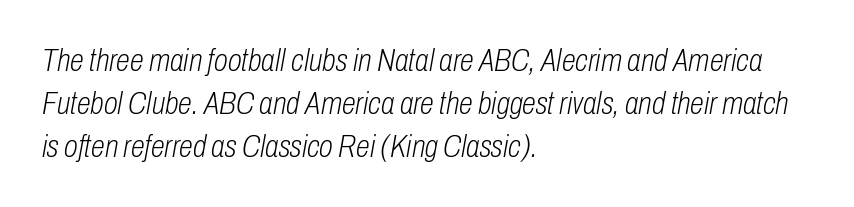
The image shows 32 px light, condensed type, italic (leaning right); set left-aligned, normal line spacing (1.35x), normal letter spacing, not underlined; low stroke contrast and a medium x-height.
